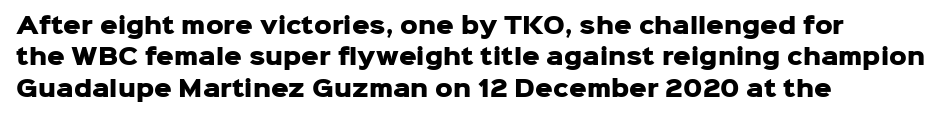
The image shows 22 px bold type, upright; set left-aligned, normal line spacing (1.43x), normal letter spacing, not underlined.
